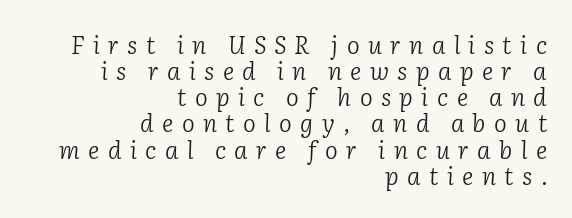
Q: Is the text bold? A: No.
Q: Is the text italic (slanted)? A: Yes, it leans right by about 2 degrees.
Q: Is the text underlined? A: No.
Q: How is the paragraph aligned? A: Right-aligned.
Q: Is the spacing between letters normal or unusually wide? A: Unusually wide.
Q: Is the spacing between lines tight, normal or loose? A: Tight.
